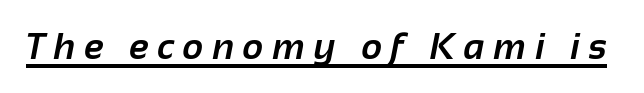
The image shows 36 px bold sans-serif type; set unusually wide letter spacing (+0.25 em), underlined; low stroke contrast and a medium x-height.
